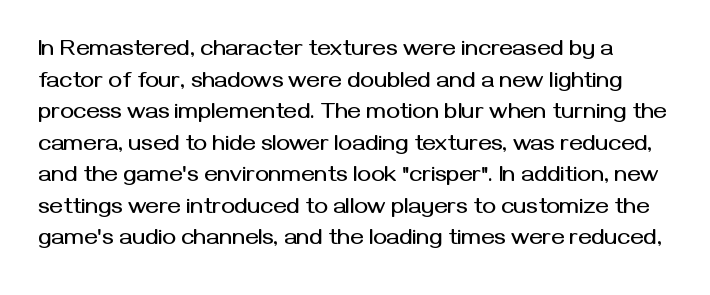
The image shows 23 px text type, upright; set normal line spacing (1.37x), normal letter spacing, not underlined.
